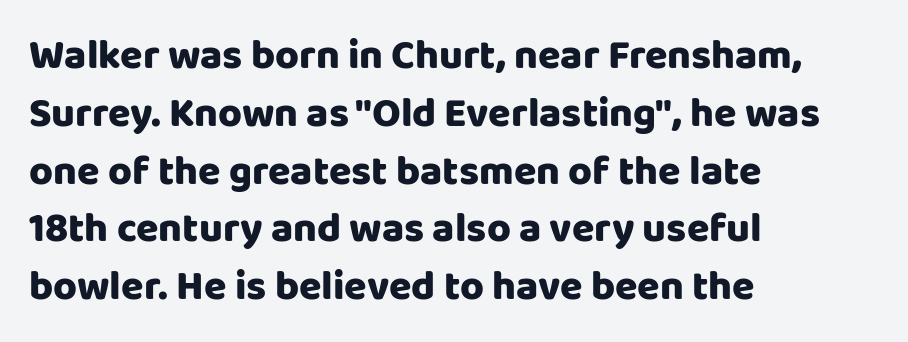
Q: Is the text italic (slanted)? A: No, it is upright.
Q: Is the typeface a serif or a sans-serif typeface? A: Sans-serif.
Q: Is the text underlined? A: No.
Q: How is the paragraph aligned? A: Left-aligned.
Q: Is the spacing between letters normal or unusually wide? A: Normal.
Q: Is the spacing between lines tight, normal or loose? A: Normal.
Q: Width (condensed, normal, or wide)? A: Normal.
Q: Stroke contrast? A: Low.
Q: x-height? A: Large.
Q: Monospaced? A: No.
